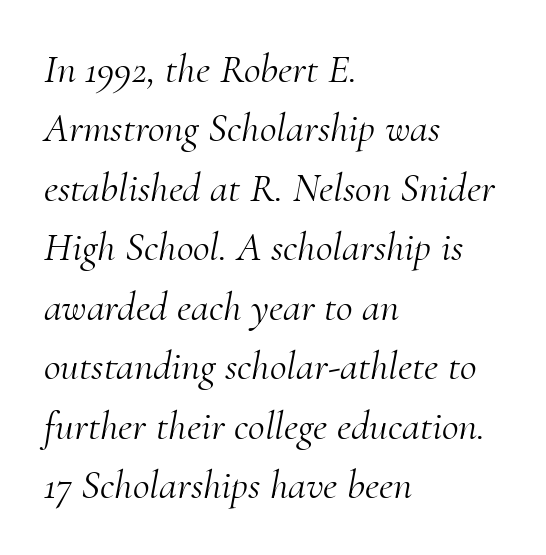
{"serif": "yes", "italic": "yes", "lean": "right", "slant_degrees": 10, "bold": "no", "weight": "light", "width": "normal", "stroke_contrast": "medium", "x_height": "small", "monospaced": "no", "underline": "no", "align": "left", "line_spacing": "normal", "line_spacing_ratio": 1.45, "letter_spacing": "normal", "letter_spacing_em": 0.0, "glyph_px": 41}
